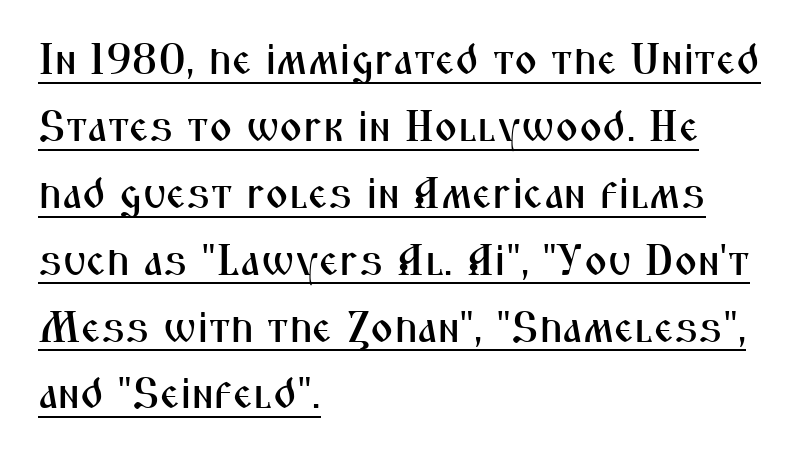
Q: Is the text italic (slanted)? A: No, it is upright.
Q: Is the typeface a serif or a sans-serif typeface? A: Sans-serif.
Q: Is the text underlined? A: Yes.
Q: How is the paragraph aligned? A: Left-aligned.
Q: Is the spacing between letters normal or unusually wide? A: Normal.
Q: Is the spacing between lines tight, normal or loose? A: Normal.
Q: Width (condensed, normal, or wide)? A: Condensed.
Q: Stroke contrast? A: Medium.
Q: x-height? A: Medium.
Q: Monospaced? A: No.
